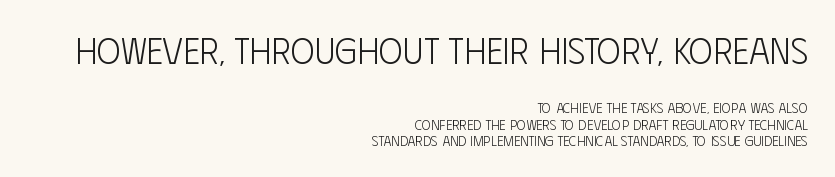
The image shows 36 px light, condensed sans-serif type, upright; set right-aligned, line spacing 1.18x, normal letter spacing, not underlined; the first (top) block is 2.57x larger; low stroke contrast and a large x-height.
